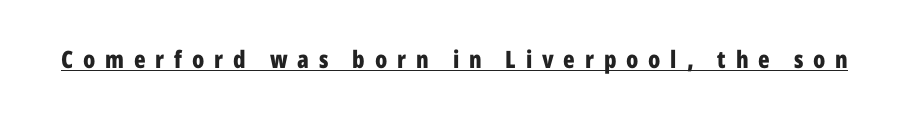
The image shows 24 px bold type, upright; set unusually wide letter spacing (+0.41 em), underlined.
